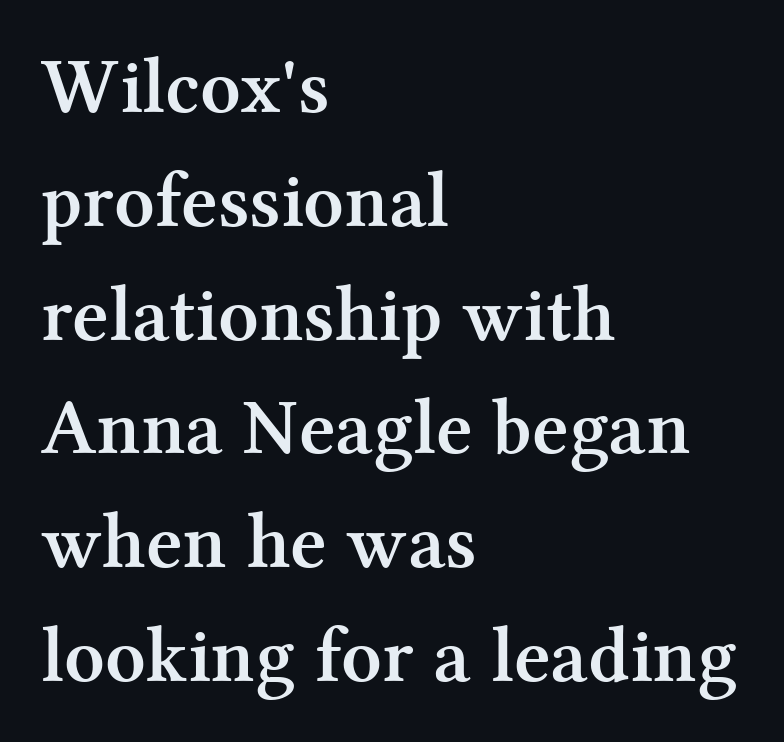
{"serif": "yes", "italic": "no", "bold": "yes", "weight": "semibold", "width": "normal", "stroke_contrast": "medium", "x_height": "medium", "monospaced": "no", "underline": "no", "align": "left", "line_spacing": "normal", "line_spacing_ratio": 1.44, "letter_spacing": "normal", "letter_spacing_em": 0.0, "glyph_px": 79}
